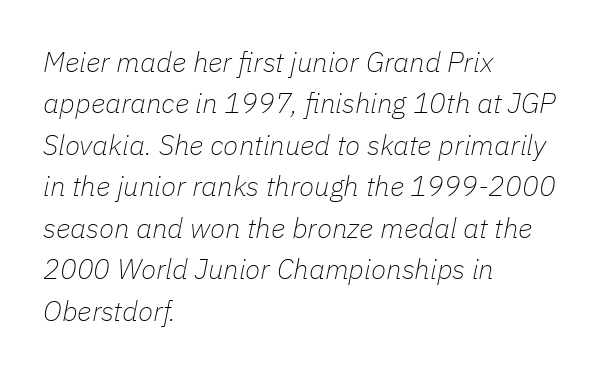
The image shows 28 px thin type, italic (leaning right); set left-aligned, normal line spacing (1.48x), normal letter spacing, not underlined; low stroke contrast and a medium x-height.
